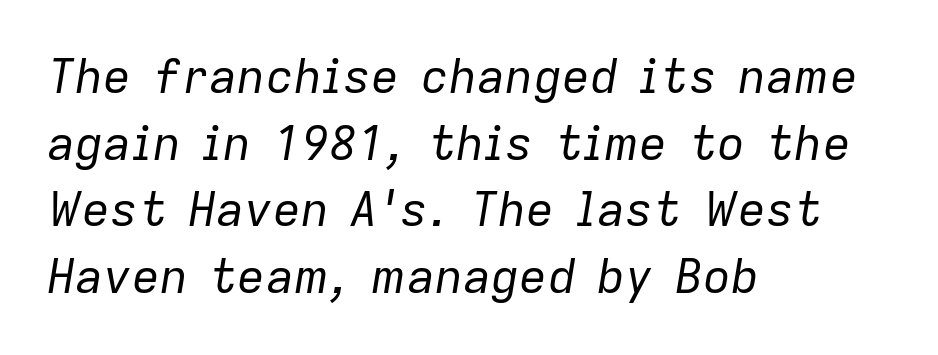
Letter spacing: default. A classic flush-left, rag-right setting is used for this passage. Would a proofreader flag this as italicized? Yes. The letters look calm and open, with moderate or lighter stems. Here the designer chose a conventional face with non-uniform glyph widths.
